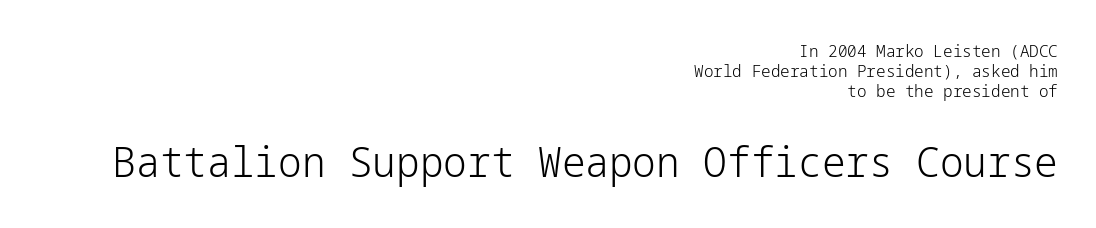
The image shows 42 px light sans-serif type, upright; set right-aligned, line spacing 1.18x, normal letter spacing, not underlined; the second (bottom) block is 2.47x larger; low stroke contrast and a medium x-height.
